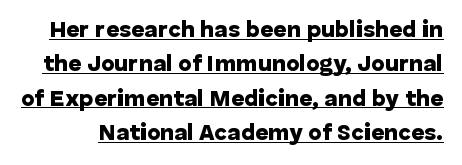
The image shows 23 px bold type, upright; set normal line spacing (1.49x), normal letter spacing, underlined.
